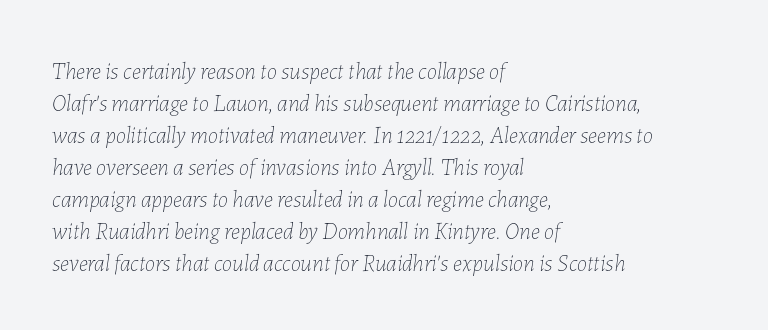
{"italic": "yes", "lean": "right", "slant_degrees": 7, "bold": "no", "underline": "no", "align": "left", "line_spacing": "normal", "line_spacing_ratio": 1.39, "letter_spacing": "normal", "letter_spacing_em": 0.0, "glyph_px": 23}
